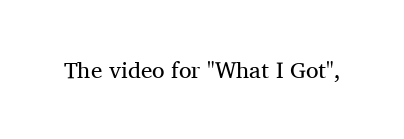
The type is set solid horizontally, with unmodified tracking. Words float on clear page, feet unadorned. A quiet, ordinary-to-light weight characterises the typeface. The type sits square on the baseline with zero lean.
